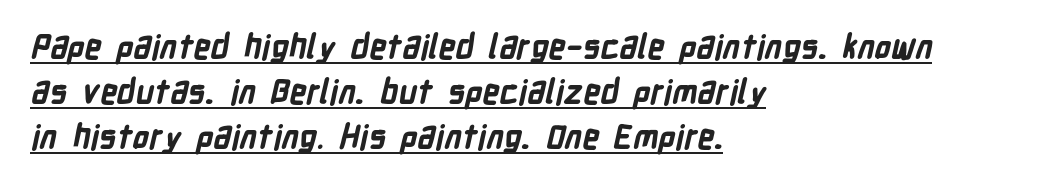
The image shows 33 px bold, condensed sans-serif type; set left-aligned, normal line spacing (1.36x), normal letter spacing, underlined; low stroke contrast and a medium x-height.
